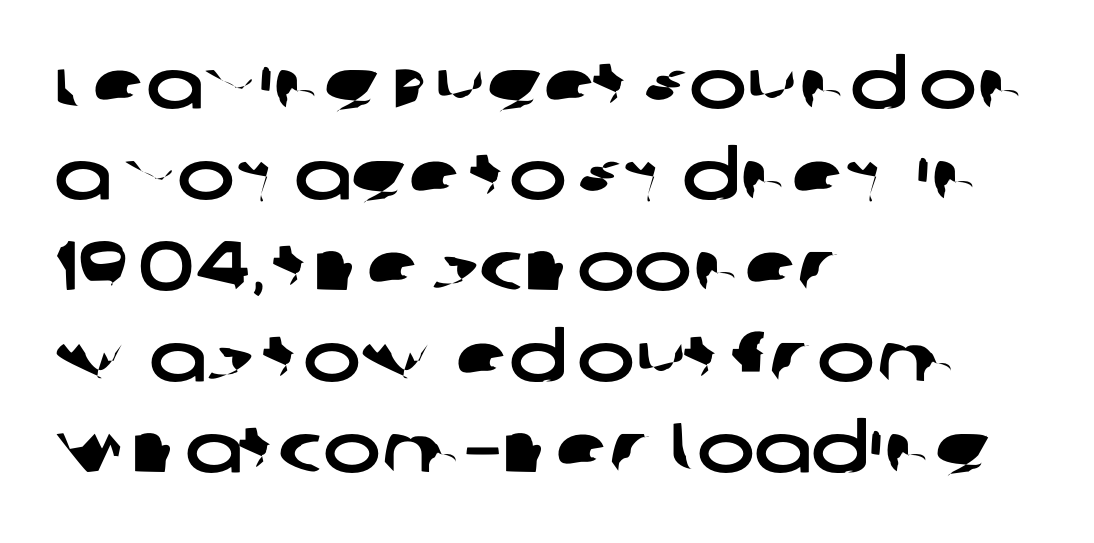
In CSS terms this would be text-align: left. The string is rendered with underlining switched off. You could not count columns in this text — the font is proportionally spaced. Regular leading. These lines are composed in type without serifs. Honestly, the letter spacing is just normal — you wouldn't notice it.
